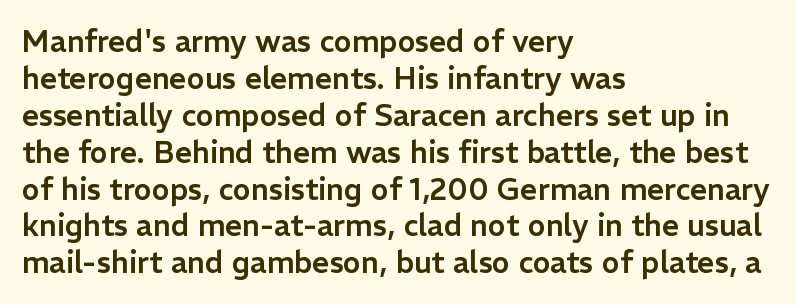
The image shows 30 px sans-serif type, upright; set left-aligned, line spacing 1.23x, normal letter spacing, not underlined; low stroke contrast and a medium x-height.
